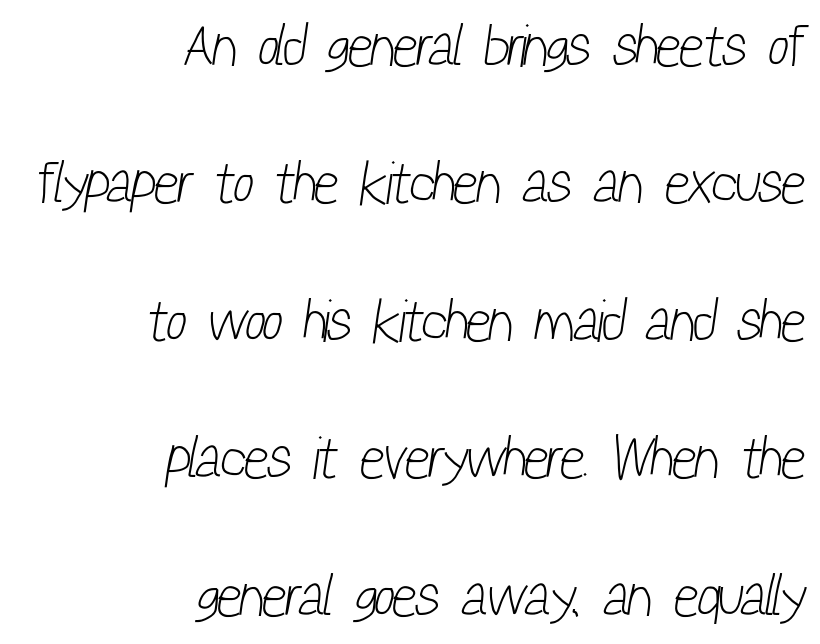
Check under the words: just untouched page. Compared with a flush-left layout, this one pins lines to the opposite, right side. Students, observe: this is what heavily led, spacious text looks like. You could not count columns in this text — the font is proportionally spaced. Honestly, the letter spacing is just normal — you wouldn't notice it.
